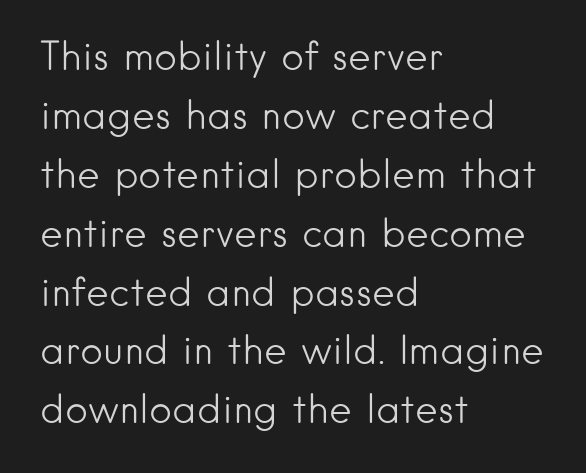
Q: Is the text bold? A: No.
Q: Is the text italic (slanted)? A: No, it is upright.
Q: Is the typeface a serif or a sans-serif typeface? A: Sans-serif.
Q: Is the text underlined? A: No.
Q: How is the paragraph aligned? A: Left-aligned.
Q: Is the spacing between letters normal or unusually wide? A: Normal.
Q: Is the spacing between lines tight, normal or loose? A: Normal.
Q: Width (condensed, normal, or wide)? A: Normal.
Q: Stroke contrast? A: Low.
Q: x-height? A: Small.
Q: Monospaced? A: No.
